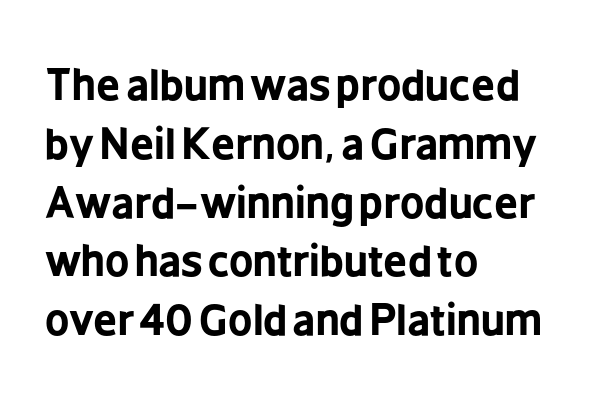
Q: Is the text bold? A: Yes.
Q: Is the text italic (slanted)? A: No, it is upright.
Q: Is the typeface a serif or a sans-serif typeface? A: Sans-serif.
Q: Is the text underlined? A: No.
Q: How is the paragraph aligned? A: Left-aligned.
Q: Is the spacing between letters normal or unusually wide? A: Normal.
Q: Is the spacing between lines tight, normal or loose? A: Normal.
Q: Width (condensed, normal, or wide)? A: Condensed.
Q: Stroke contrast? A: Low.
Q: x-height? A: Medium.
Q: Monospaced? A: No.
